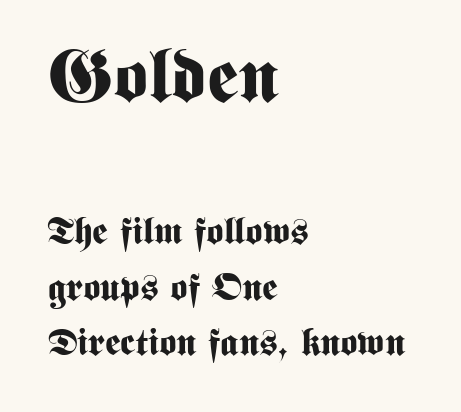
A typesetter would call this proportional, since set widths differ per character. Nope, not italic — everything's standing straight. Two sizes are in play, and the larger belongs to the first block. The letters sit at their default tracking, neither squeezed nor spread. Grotesque or geometric, the face here clearly has no serifs.
